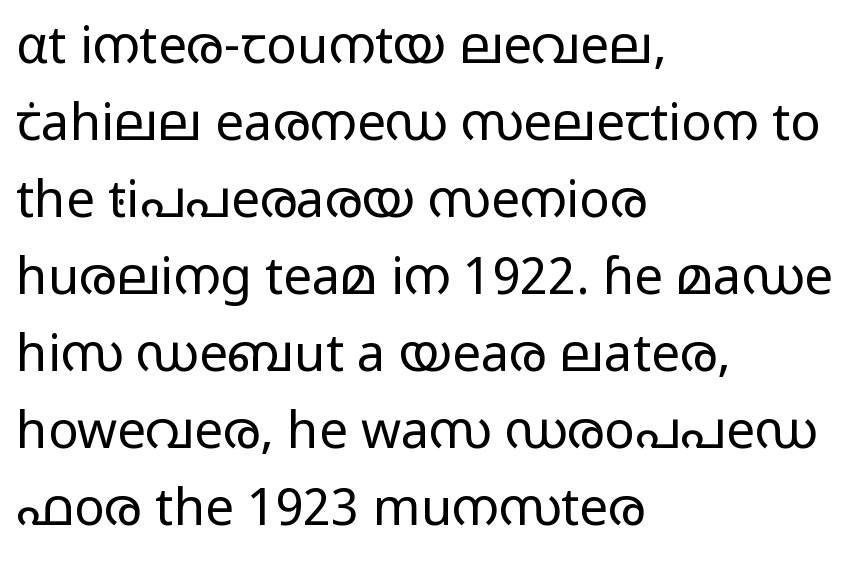
The image shows 51 px regular-weight, wide sans-serif type, upright; set left-aligned, normal line spacing (1.51x), normal letter spacing, not underlined; low stroke contrast and a medium x-height.
